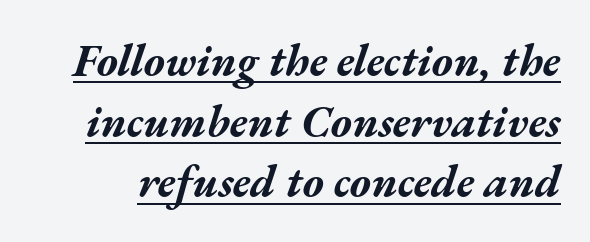
{"italic": "yes", "lean": "right", "slant_degrees": 17, "bold": "yes", "weight": "bold", "width": "wide", "stroke_contrast": "medium", "x_height": "medium", "monospaced": "no", "underline": "yes", "line_spacing": "normal", "line_spacing_ratio": 1.35, "letter_spacing": "normal", "letter_spacing_em": 0.0, "glyph_px": 45}
